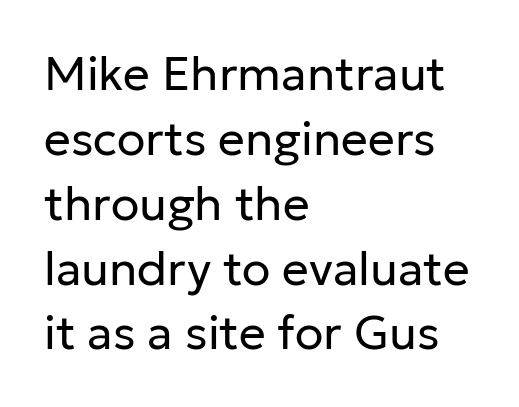
The image shows 47 px regular-weight sans-serif type, upright; set left-aligned, normal line spacing (1.38x), normal letter spacing, not underlined; low stroke contrast and a medium x-height.
